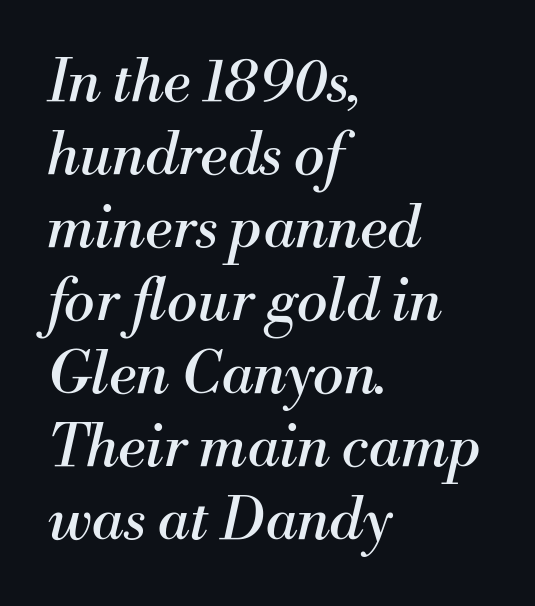
The image shows 58 px regular-weight serif type, italic (leaning right); set left-aligned, normal line spacing (1.26x), normal letter spacing, not underlined; medium stroke contrast and a small x-height.
